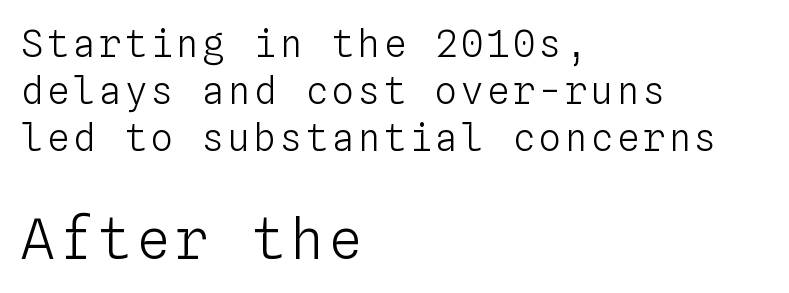
The image shows 55 px light type, upright, monospaced; set left-aligned, normal line spacing (1.27x), not underlined; the second (bottom) block is 1.49x larger; low stroke contrast and a medium x-height.
